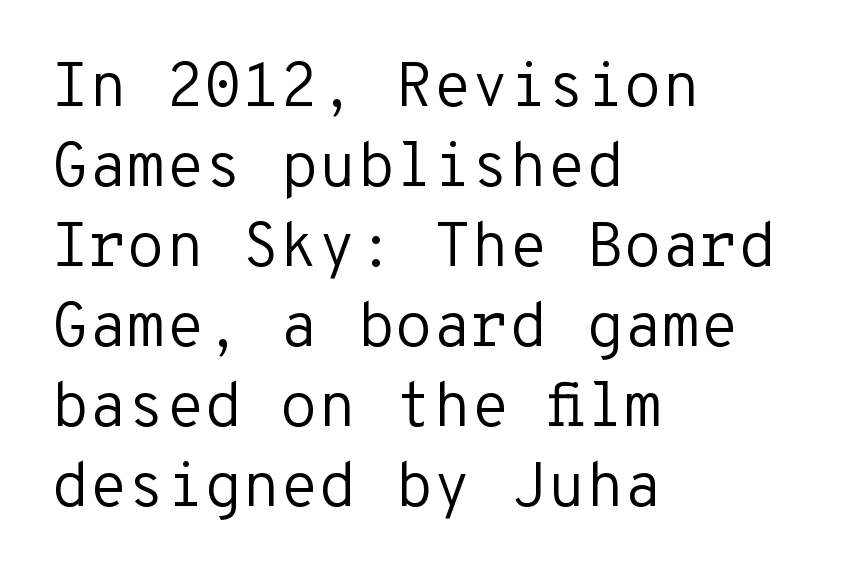
Short and long lines alike share a common starting point at left. Regarding serifs, this sample does without them. The words here are not underlined. No heavy texture on the line: the type isn't bold. How are the letters spaced? Ordinarily, with no added tracking.
